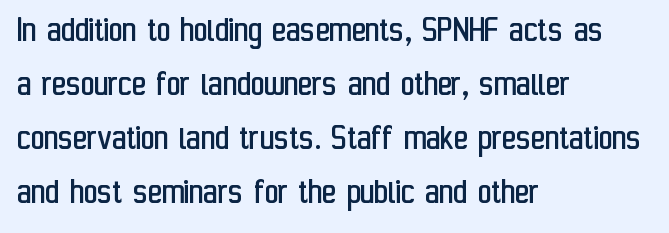
The face used here is rendered with its standard letterfit. Clear beneath every line of the passage. The leading is moderate, giving the passage an even texture. The typography opts for an upright posture over an oblique one.
